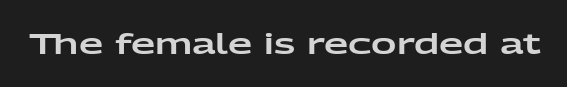
Q: Is the text italic (slanted)? A: No, it is upright.
Q: Is the typeface a serif or a sans-serif typeface? A: Sans-serif.
Q: Is the text underlined? A: No.
Q: Is the spacing between letters normal or unusually wide? A: Normal.
Q: Width (condensed, normal, or wide)? A: Wide.
Q: Stroke contrast? A: Low.
Q: x-height? A: Medium.
Q: Monospaced? A: No.
